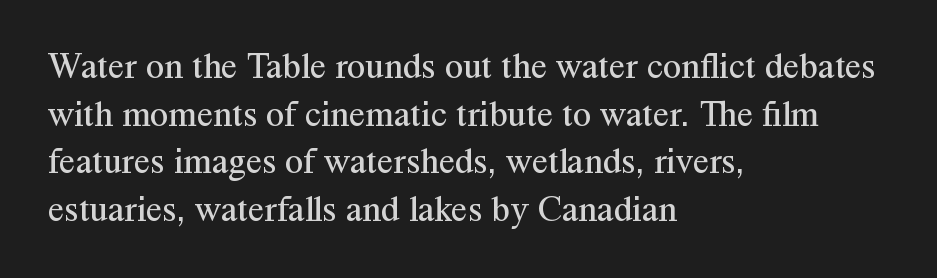
The line-height multiplier appears to be the usual default. You could not count columns in this text — the font is proportionally spaced. Style check: upright. Unmarked baselines from the first word to the last.
